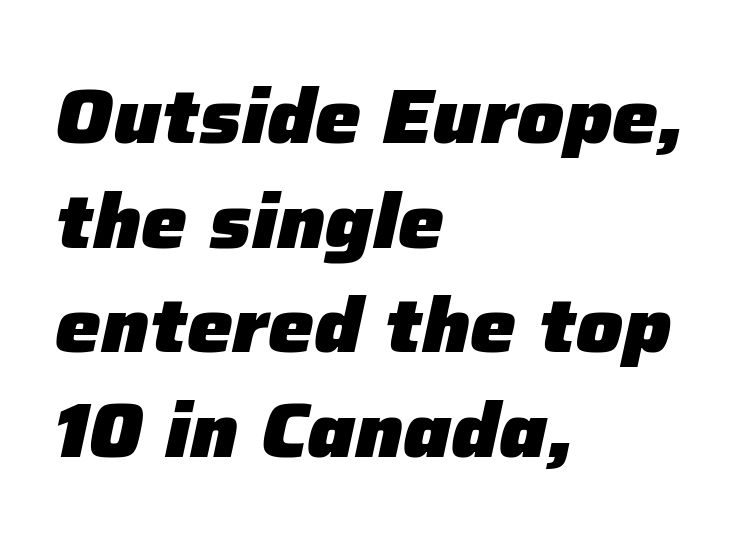
{"italic": "yes", "lean": "right", "slant_degrees": 12, "bold": "yes", "weight": "heavy", "width": "normal", "stroke_contrast": "low", "x_height": "medium", "monospaced": "no", "underline": "no", "align": "left", "line_spacing": "normal", "line_spacing_ratio": 1.36, "letter_spacing": "normal", "letter_spacing_em": 0.0, "glyph_px": 77}
